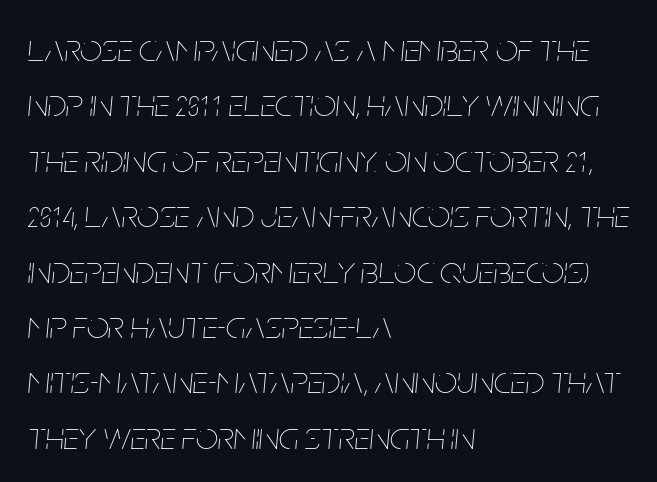
Q: Is the text bold? A: No.
Q: Is the text italic (slanted)? A: Yes, it leans right by about 5 degrees.
Q: Is the text underlined? A: No.
Q: How is the paragraph aligned? A: Left-aligned.
Q: Is the spacing between letters normal or unusually wide? A: Normal.
Q: Is the spacing between lines tight, normal or loose? A: Normal.
Q: Width (condensed, normal, or wide)? A: Condensed.
Q: Stroke contrast? A: Low.
Q: x-height? A: Large.
Q: Monospaced? A: No.
